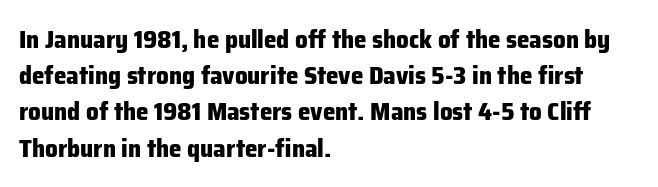
{"italic": "no", "bold": "yes", "underline": "no", "align": "left", "line_spacing": "normal", "line_spacing_ratio": 1.45, "letter_spacing": "normal", "letter_spacing_em": 0.0, "glyph_px": 25}
